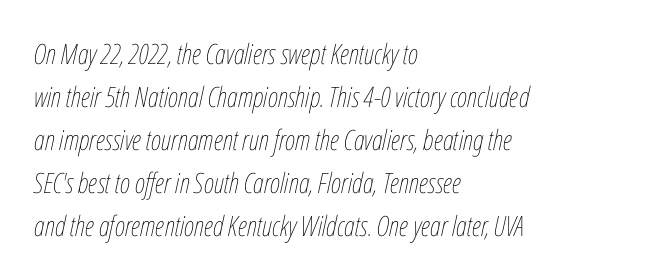
It's the slanting kind of type. The rows are spaced the way most documents space them. Observe the ordinary spacing: letters are neighbours, not strangers. Compared with a centered layout, this one pins lines to the left instead. The passage shown is typed in a proportional face where columns would drift.
